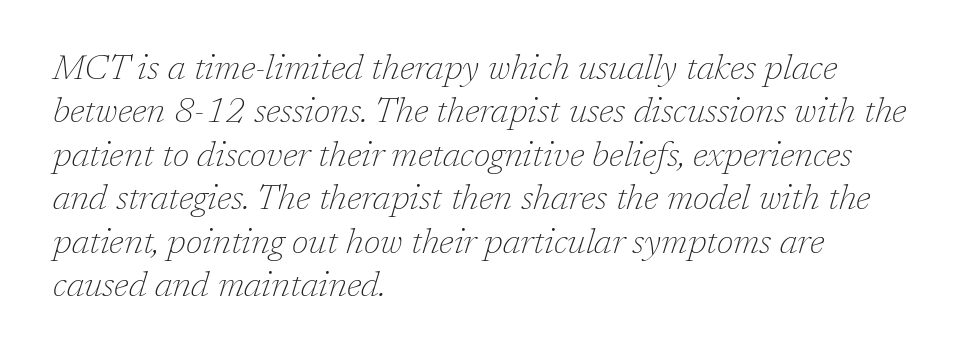
{"serif": "yes", "italic": "yes", "lean": "right", "slant_degrees": 17, "bold": "no", "weight": "thin", "width": "normal", "stroke_contrast": "low", "x_height": "medium", "monospaced": "no", "underline": "no", "align": "left", "line_spacing_ratio": 1.24, "letter_spacing": "normal", "letter_spacing_em": 0.0, "glyph_px": 35}
